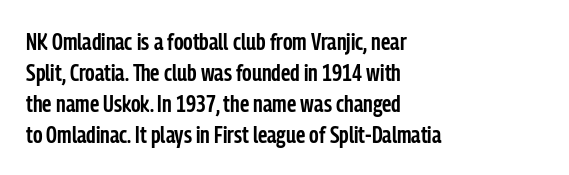
The image shows 24 px text type, upright; set left-aligned, normal line spacing (1.29x), normal letter spacing, not underlined.
